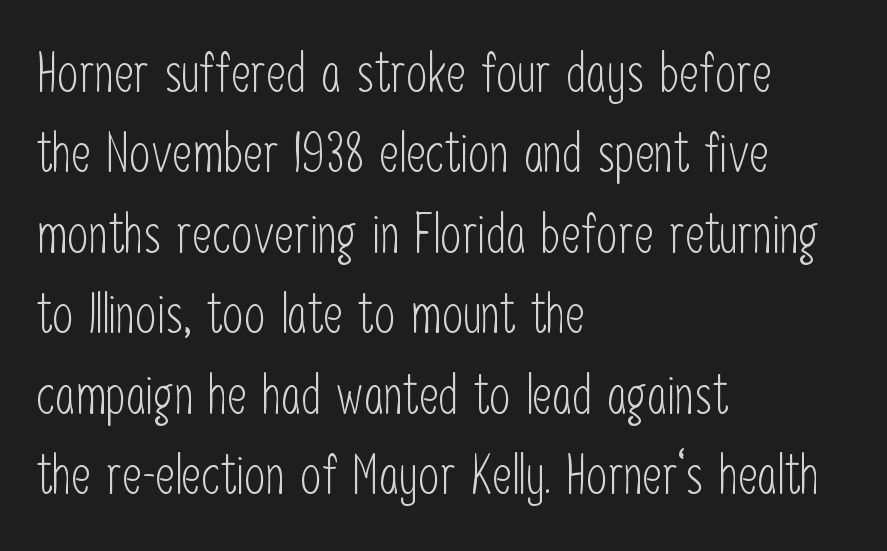
Interline gaps are of average width in this sample. Underlining? Definitely not there. The typeface chosen for these lines omits serifs. All the whitespace from short lines collects on the right.
